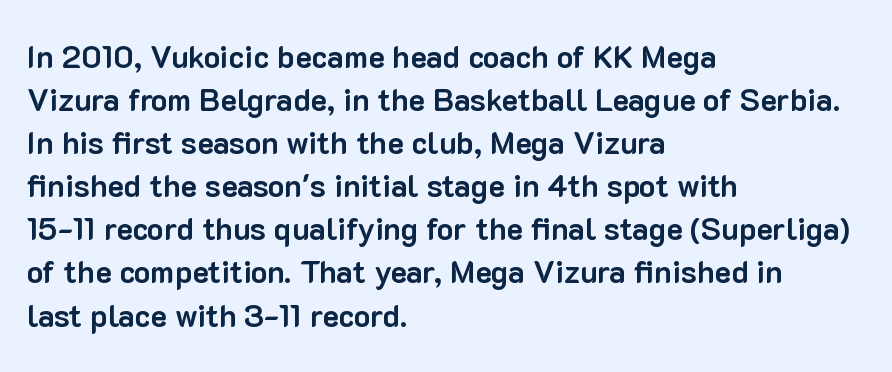
The image shows 31 px bold sans-serif type, upright; set left-aligned, normal line spacing (1.39x), normal letter spacing, not underlined; low stroke contrast and a medium x-height.
